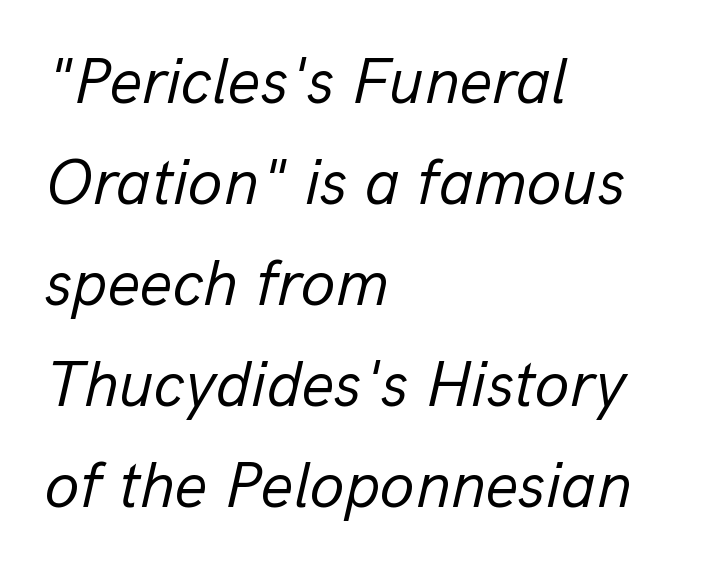
The face used here has a pronounced slope to its letters. A typesetter would call this proportional, since set widths differ per character. Standard letterfit; no display-style spreading of the glyphs. Descenders hang freely into open space. Compared with a centered layout, this one pins lines to the left instead. Weight: not bold — regular or lighter.
